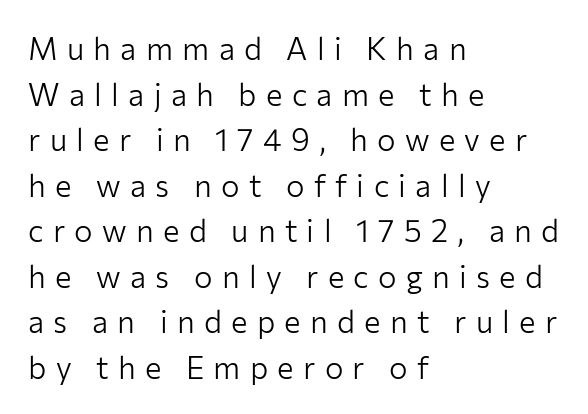
{"serif": "no", "italic": "no", "bold": "no", "weight": "light", "width": "normal", "stroke_contrast": "low", "x_height": "medium", "monospaced": "no", "underline": "no", "align": "left", "line_spacing": "normal", "line_spacing_ratio": 1.47, "letter_spacing": "wide", "letter_spacing_em": 0.3, "glyph_px": 31}
